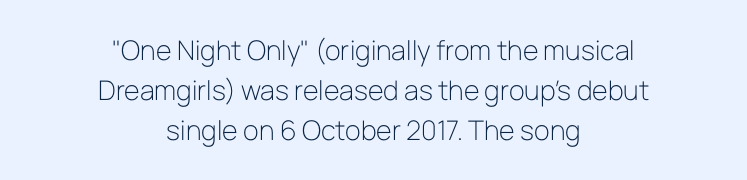
{"italic": "no", "bold": "no", "underline": "no", "align": "center", "line_spacing": "normal", "line_spacing_ratio": 1.48, "letter_spacing": "normal", "letter_spacing_em": 0.0, "glyph_px": 27}
